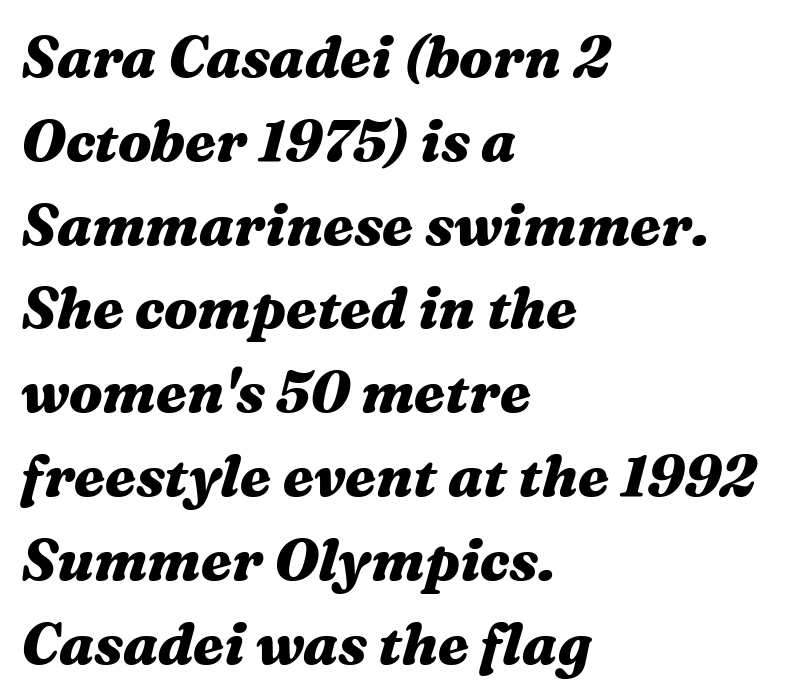
Spacing verdict: proportional, widths tailored to each character. Words float on clear page, feet unadorned. How are the letters spaced? Ordinarily, with no added tracking. Casual observation: everything's shoved over to the left. There's an unmistakable incline to the writing here.
